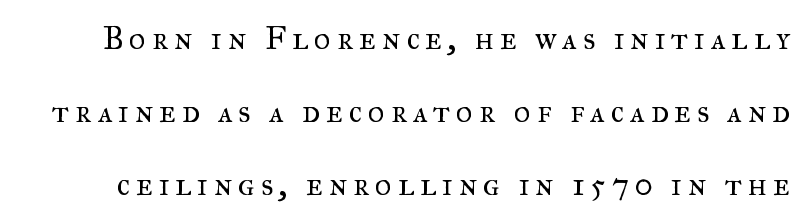
The image shows 32 px regular-weight serif type, upright; set loose line spacing (2.28x), not underlined; medium stroke contrast and a small x-height.
